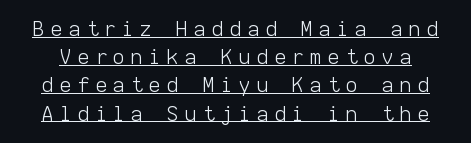
Whoever set this chose a conventional vertical rhythm. Characters remain perfectly vertical along every line. A baseline rule has been typeset under these characters. This reads as an unemphasized weight, regular at the heaviest. Someone cranked the tracking dial way up on this one.
